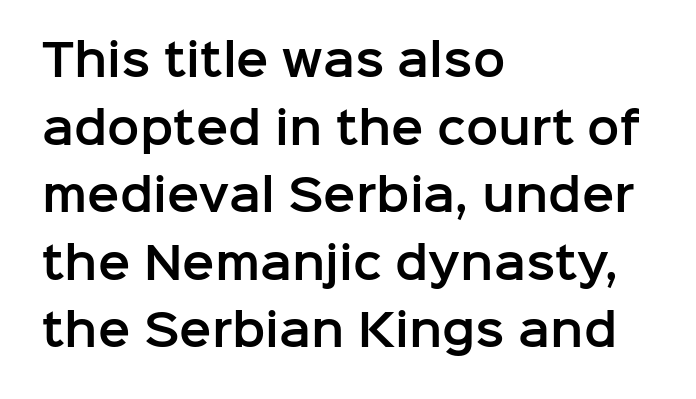
Q: Is the text italic (slanted)? A: No, it is upright.
Q: Is the typeface a serif or a sans-serif typeface? A: Sans-serif.
Q: Is the text underlined? A: No.
Q: How is the paragraph aligned? A: Left-aligned.
Q: Is the spacing between letters normal or unusually wide? A: Normal.
Q: Is the spacing between lines tight, normal or loose? A: Normal.
Q: Width (condensed, normal, or wide)? A: Normal.
Q: Stroke contrast? A: Low.
Q: x-height? A: Medium.
Q: Monospaced? A: No.
